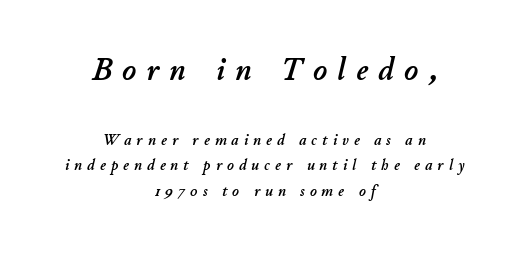
Does the lettering tilt? It does — this is italic. Quick note: interline space is typical. Note the varied advance widths — an 'i' is clearly narrower than an 'm'. The tracking reads as deliberately expanded to a designer's eye. Teacher's note: observe the equal gaps on both sides — that is centered alignment.
